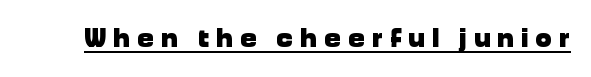
Q: Is the text bold? A: Yes.
Q: Is the text italic (slanted)? A: No, it is upright.
Q: Is the text underlined? A: Yes.
Q: Is the spacing between letters normal or unusually wide? A: Unusually wide.
